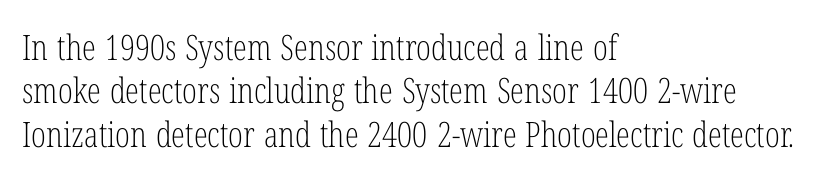
The image shows 35 px light, condensed serif type, upright; set left-aligned, line spacing 1.24x, normal letter spacing, not underlined; low stroke contrast and a medium x-height.
